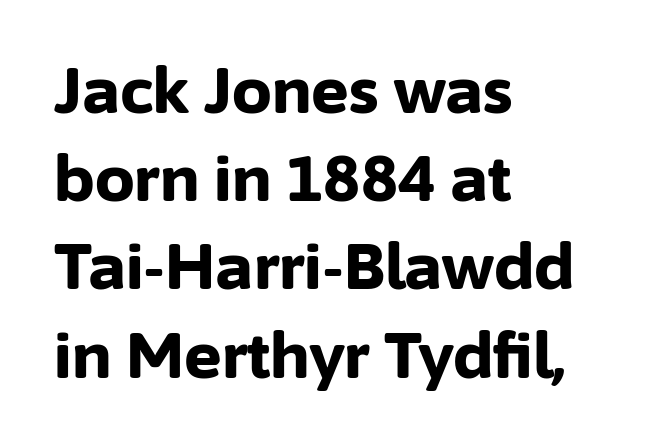
{"serif": "no", "italic": "no", "bold": "yes", "weight": "bold", "width": "normal", "stroke_contrast": "low", "x_height": "medium", "monospaced": "no", "underline": "no", "align": "left", "line_spacing": "normal", "line_spacing_ratio": 1.4, "letter_spacing": "normal", "letter_spacing_em": 0.0, "glyph_px": 63}
